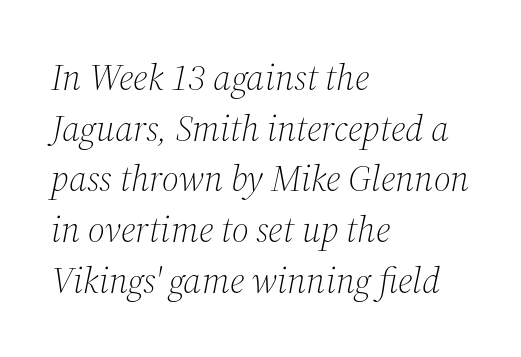
The image shows 37 px light serif type, italic (leaning right); set left-aligned, normal line spacing (1.37x), normal letter spacing, not underlined; medium stroke contrast and a medium x-height.
